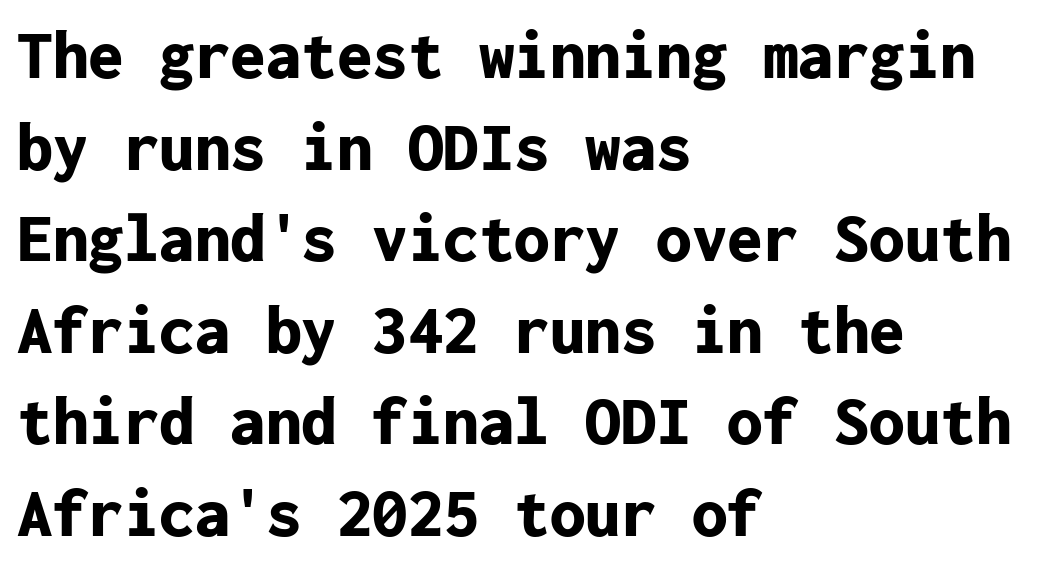
{"serif": "no", "italic": "no", "bold": "yes", "weight": "bold", "width": "normal", "stroke_contrast": "low", "x_height": "medium", "monospaced": "yes", "underline": "no", "align": "left", "line_spacing": "normal", "line_spacing_ratio": 1.29, "letter_spacing": "normal", "letter_spacing_em": 0.0, "glyph_px": 71}
